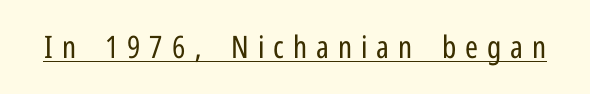
Honestly, the underline is the first thing you notice here. Typographically, this falls in the sans-serif category. The passage shown is not bold in any degree. Spacing verdict: proportional, widths tailored to each character. When letters stand straight like this, we call the style roman or upright.
